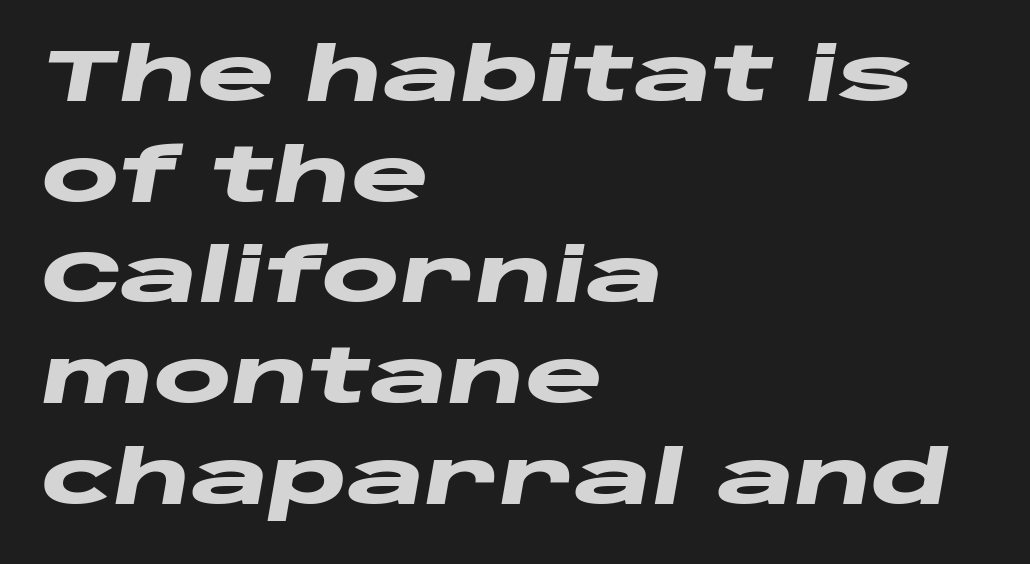
{"italic": "yes", "lean": "right", "slant_degrees": 10, "bold": "yes", "weight": "heavy", "width": "wide", "stroke_contrast": "low", "x_height": "large", "monospaced": "no", "underline": "no", "align": "left", "line_spacing": "normal", "line_spacing_ratio": 1.36, "letter_spacing": "normal", "letter_spacing_em": 0.0, "glyph_px": 74}
